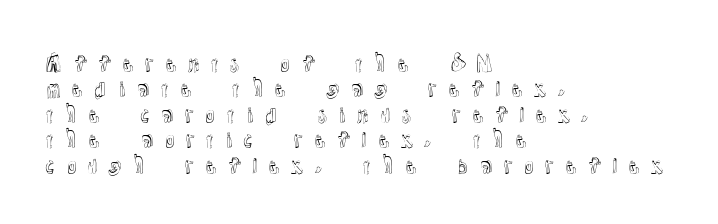
Each line starts at the same left margin while the right side varies. Do the letters lean? They stand straight. Observe the wide spacing: letters keep a clear distance from each other. The words here are not underlined.
